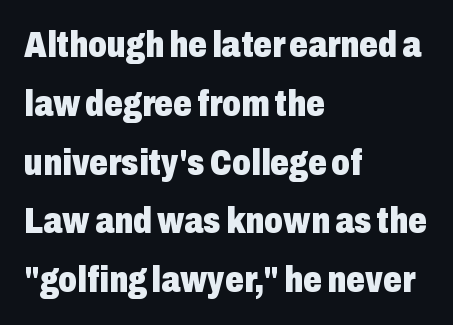
{"serif": "no", "italic": "no", "bold": "yes", "weight": "heavy", "width": "condensed", "stroke_contrast": "low", "x_height": "medium", "monospaced": "no", "underline": "no", "align": "left", "line_spacing": "normal", "line_spacing_ratio": 1.59, "letter_spacing": "normal", "letter_spacing_em": 0.0, "glyph_px": 37}
